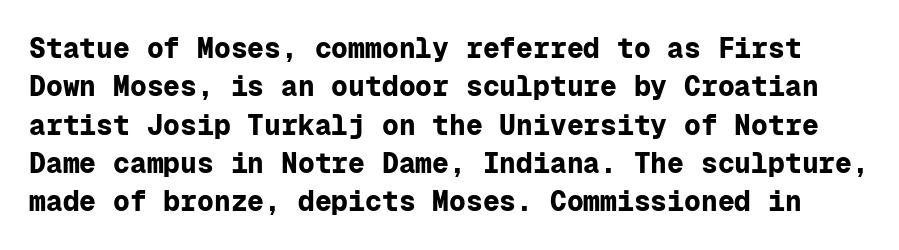
The image shows 28 px bold sans-serif type, upright, monospaced; set normal line spacing (1.37x), normal letter spacing, not underlined; low stroke contrast and a medium x-height.
